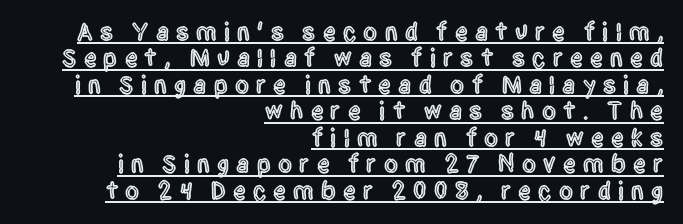
{"italic": "no", "underline": "yes", "align": "right", "line_spacing": "tight", "line_spacing_ratio": 1.06, "letter_spacing": "wide", "letter_spacing_em": 0.29, "glyph_px": 25}
